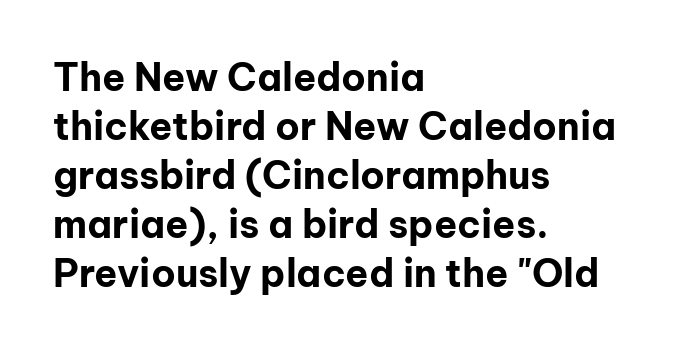
The image shows 38 px bold sans-serif type, upright; set left-aligned, normal line spacing (1.29x), normal letter spacing, not underlined; low stroke contrast and a medium x-height.
